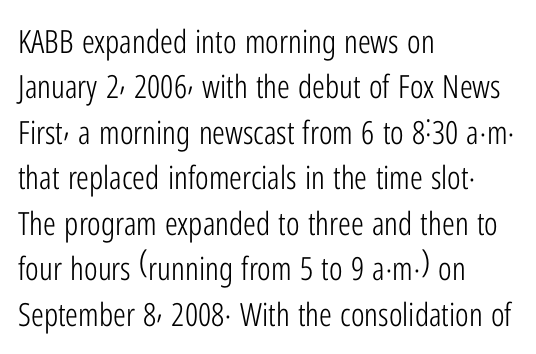
The image shows 32 px light, condensed sans-serif type, upright; set left-aligned, normal line spacing (1.42x), normal letter spacing, not underlined; low stroke contrast and a medium x-height.
